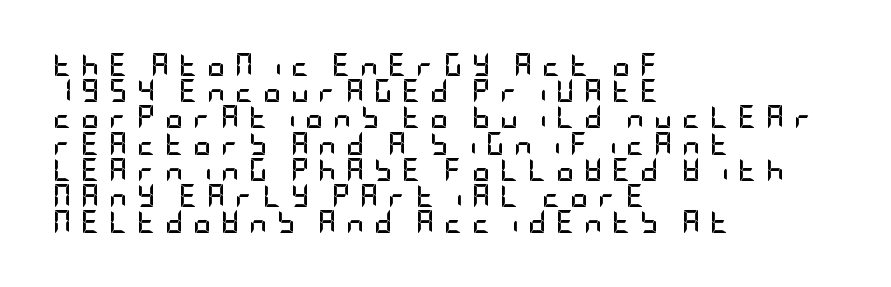
Q: Is the text bold? A: Yes.
Q: Is the text italic (slanted)? A: No, it is upright.
Q: Is the text underlined? A: No.
Q: How is the paragraph aligned? A: Left-aligned.
Q: Is the spacing between letters normal or unusually wide? A: Unusually wide.
Q: Is the spacing between lines tight, normal or loose? A: Tight.
